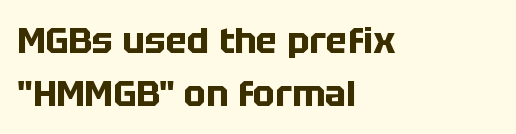
Q: Is the text bold? A: Yes.
Q: Is the text italic (slanted)? A: No, it is upright.
Q: Is the typeface a serif or a sans-serif typeface? A: Sans-serif.
Q: Is the text underlined? A: No.
Q: How is the paragraph aligned? A: Left-aligned.
Q: Is the spacing between letters normal or unusually wide? A: Normal.
Q: Is the spacing between lines tight, normal or loose? A: Normal.
Q: Width (condensed, normal, or wide)? A: Normal.
Q: Stroke contrast? A: Low.
Q: x-height? A: Large.
Q: Monospaced? A: No.
